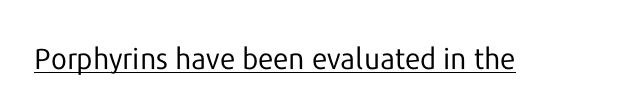
These characters rest on top of a visible drawn line. Ordinary non-slanted type is in use. Is this a heavy cut? Hardly; it is regular or lighter. Here the glyphs are tracked normally, forming tight word shapes.
